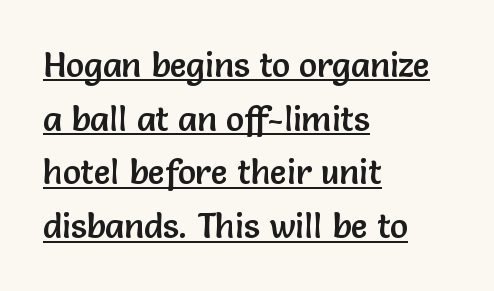
Rows of type keep a routine distance in the vertical direction. Notice how the stems are strictly vertical — no italics here. This rendering leaves character spacing at its baseline value. The rendering uses natural spacing where letterforms have individual widths. What kind of face is this? One without serifs — a sans. Looks like someone drew a line under every word here.
